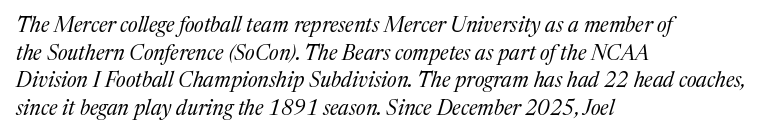
The image shows 21 px text type, italic (leaning right); set left-aligned, normal line spacing (1.31x), normal letter spacing, not underlined.
